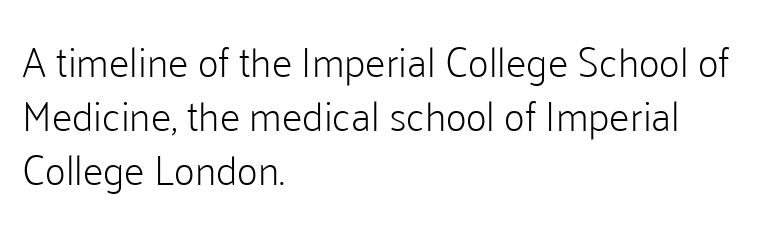
The image shows 41 px light sans-serif type, upright; set left-aligned, normal line spacing (1.32x), normal letter spacing, not underlined; low stroke contrast and a medium x-height.
